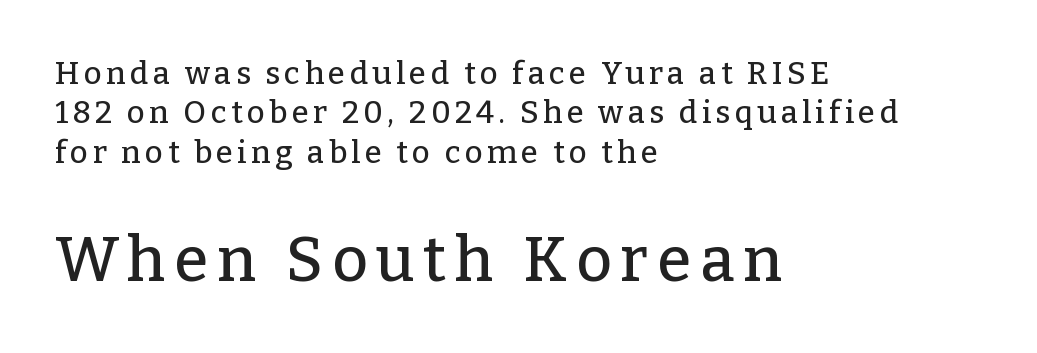
Compared with typical paragraphs, the rows here are spaced about the same. The type sits square on the baseline with zero lean. The face used here is seriffed, in the tradition of book romans. Rule under the text: the space is simply empty.
